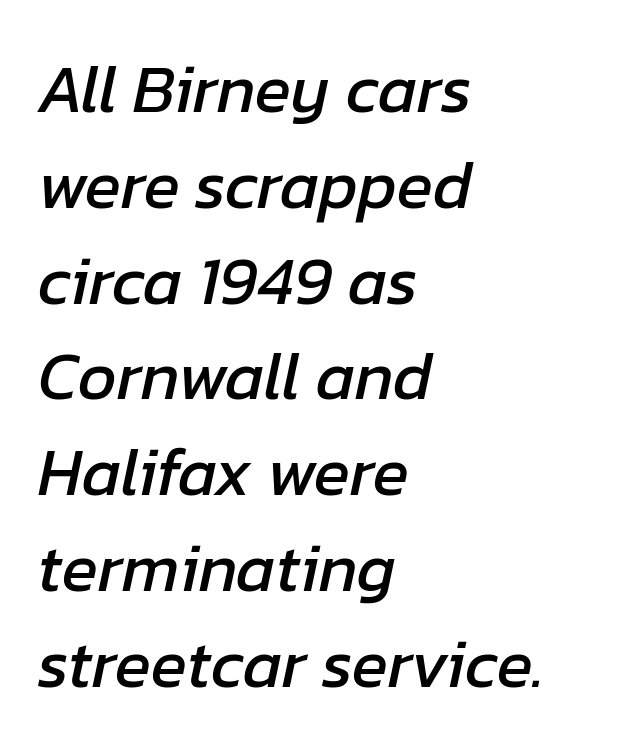
Q: Is the text italic (slanted)? A: Yes, it leans right by about 12 degrees.
Q: Is the text underlined? A: No.
Q: How is the paragraph aligned? A: Left-aligned.
Q: Is the spacing between letters normal or unusually wide? A: Normal.
Q: Is the spacing between lines tight, normal or loose? A: Normal.
Q: Width (condensed, normal, or wide)? A: Normal.
Q: Stroke contrast? A: Low.
Q: x-height? A: Medium.
Q: Monospaced? A: No.
